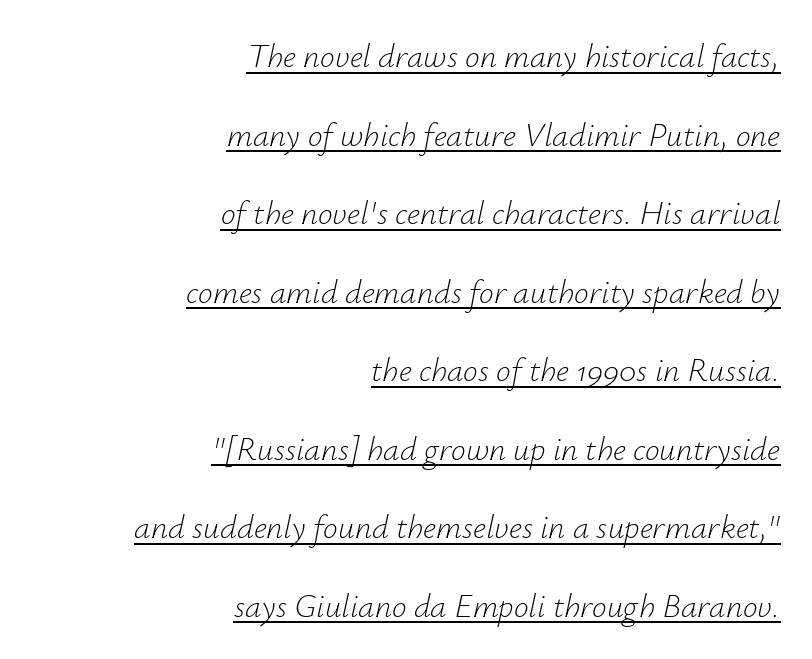
The image shows 33 px light type, italic (leaning right); set right-aligned, loose line spacing (2.38x), normal letter spacing, underlined; low stroke contrast and a small x-height.
